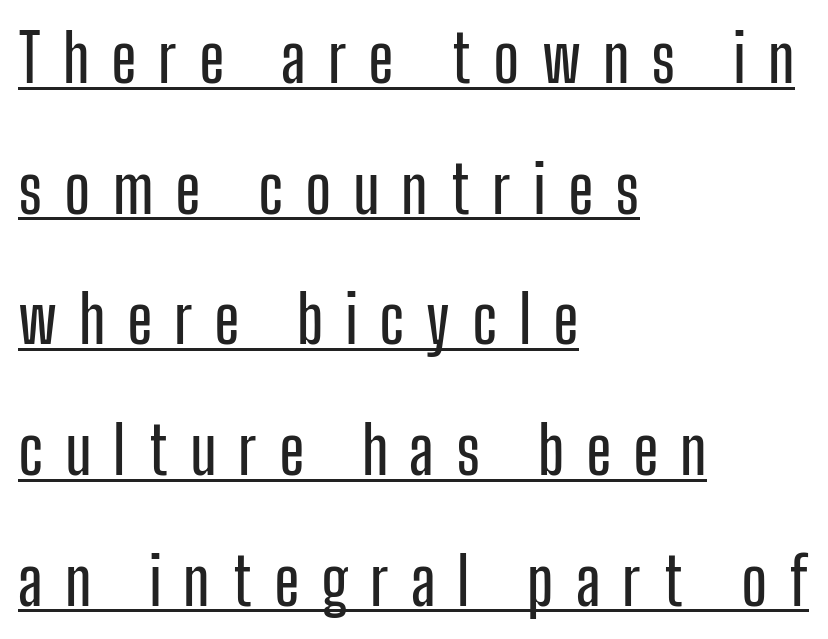
Q: Is the text italic (slanted)? A: No, it is upright.
Q: Is the typeface a serif or a sans-serif typeface? A: Sans-serif.
Q: Is the text underlined? A: Yes.
Q: How is the paragraph aligned? A: Left-aligned.
Q: Is the spacing between letters normal or unusually wide? A: Unusually wide.
Q: Is the spacing between lines tight, normal or loose? A: Loose.
Q: Width (condensed, normal, or wide)? A: Condensed.
Q: Stroke contrast? A: Low.
Q: x-height? A: Medium.
Q: Monospaced? A: No.
